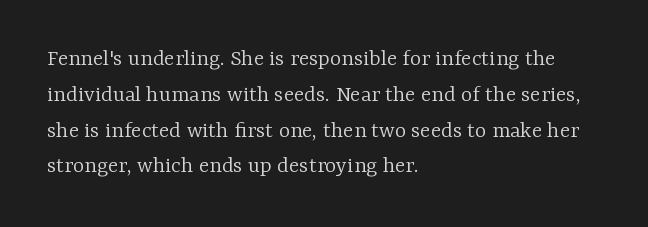
Q: Is the text bold? A: No.
Q: Is the text italic (slanted)? A: No, it is upright.
Q: Is the text underlined? A: No.
Q: How is the paragraph aligned? A: Left-aligned.
Q: Is the spacing between letters normal or unusually wide? A: Normal.
Q: Is the spacing between lines tight, normal or loose? A: Normal.
